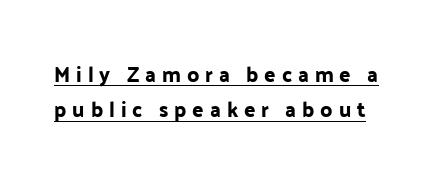
The image shows 21 px text type, upright; set normal line spacing (1.67x), unusually wide letter spacing (+0.28 em), underlined.
